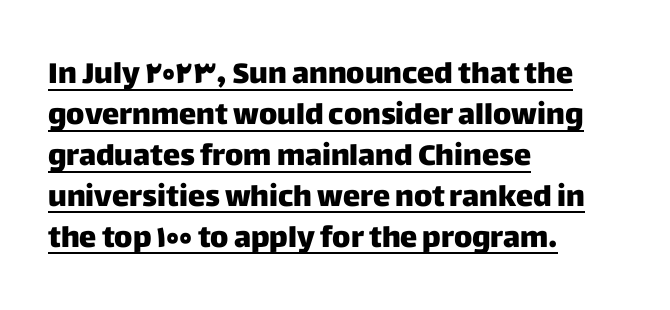
The rendering keeps characters at their native spacing. The compositor pushed each line to the left boundary. The passage shown stacks its lines at a standard gap. Designer's note — italics off, roman on. Font category for this specimen: sans-serif. A rule runs beneath these lines of type.
